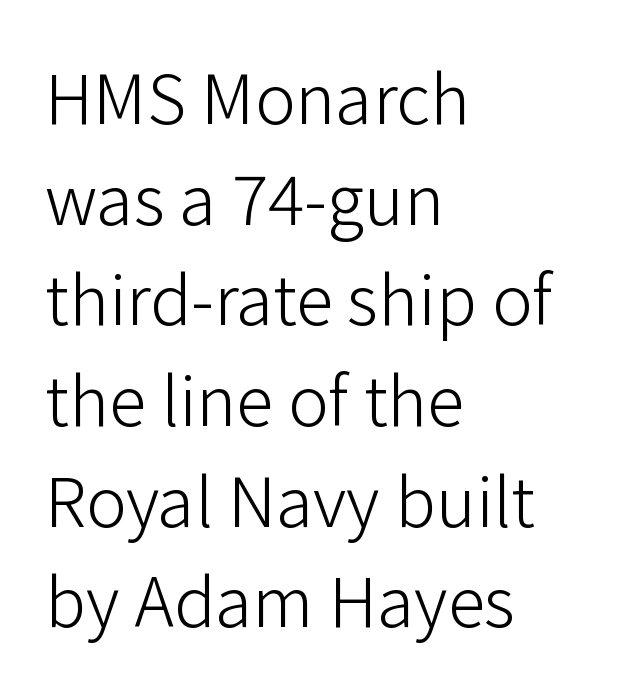
The image shows 68 px light sans-serif type, upright; set left-aligned, normal line spacing (1.48x), normal letter spacing, not underlined; low stroke contrast and a medium x-height.
